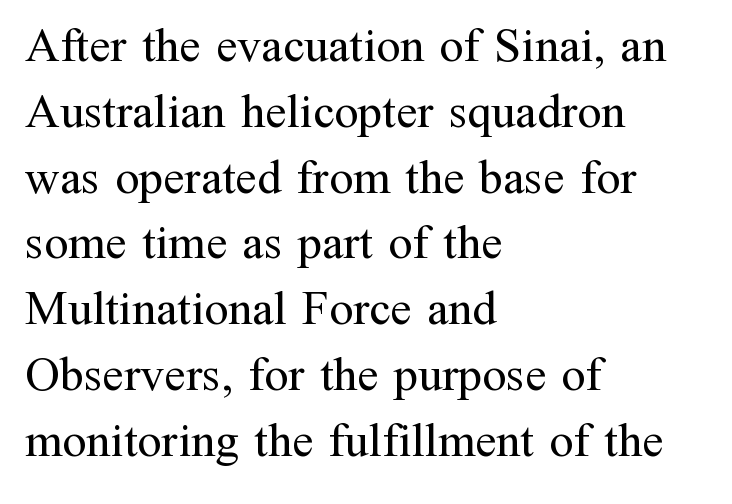
The image shows 48 px regular-weight serif type, upright; set left-aligned, normal line spacing (1.37x), normal letter spacing, not underlined; medium stroke contrast and a medium x-height.
